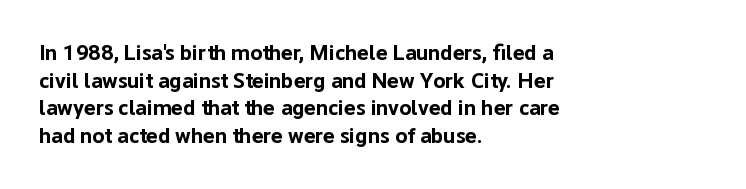
These words are printed bold, with thick strokes throughout. The string is rendered with underlining switched off. What's the leading like? Ordinary, nothing unusual. Tracking value appears to be zero — textbook default spacing. This rendering uses left alignment, leaving the right contour irregular. Every stem runs plumb, perpendicular to the baseline.
